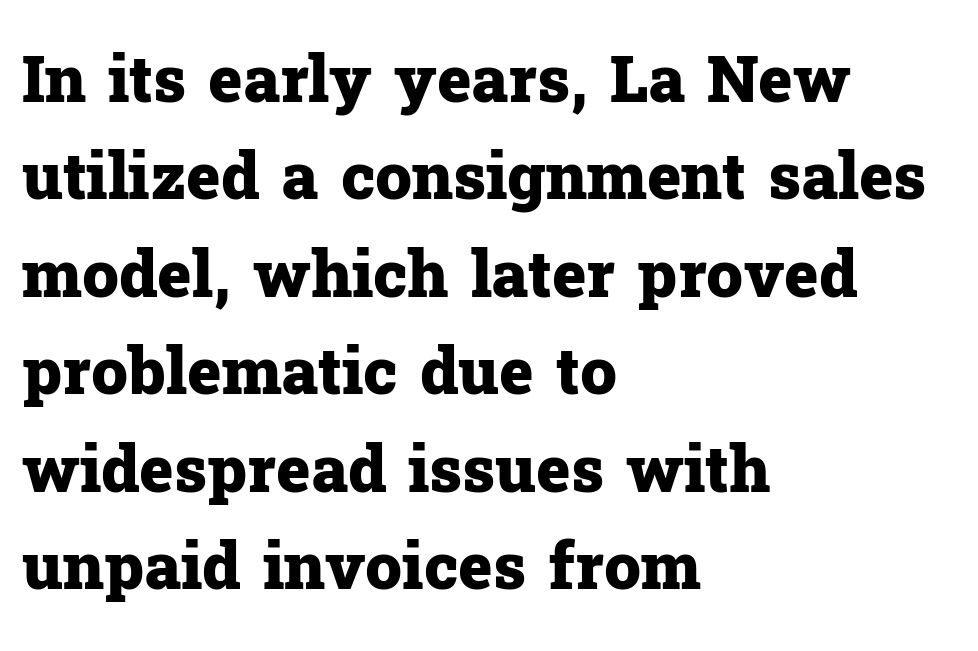
Q: Is the text bold? A: Yes.
Q: Is the text italic (slanted)? A: No, it is upright.
Q: Is the typeface a serif or a sans-serif typeface? A: Serif.
Q: Is the text underlined? A: No.
Q: How is the paragraph aligned? A: Left-aligned.
Q: Is the spacing between letters normal or unusually wide? A: Normal.
Q: Is the spacing between lines tight, normal or loose? A: Normal.
Q: Width (condensed, normal, or wide)? A: Normal.
Q: Stroke contrast? A: Low.
Q: x-height? A: Medium.
Q: Monospaced? A: No.
